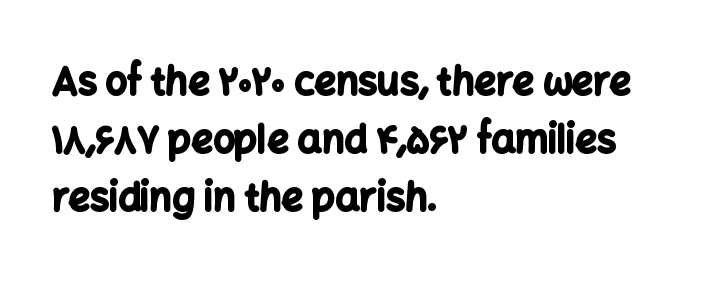
The image shows 38 px bold sans-serif type, upright; set left-aligned, normal line spacing (1.53x), normal letter spacing, not underlined; low stroke contrast and a medium x-height.
